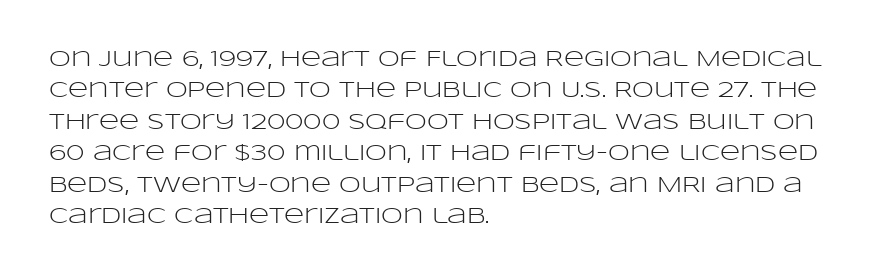
{"italic": "no", "bold": "no", "underline": "no", "align": "left", "line_spacing": "normal", "line_spacing_ratio": 1.43, "letter_spacing": "normal", "letter_spacing_em": 0.0, "glyph_px": 22}
